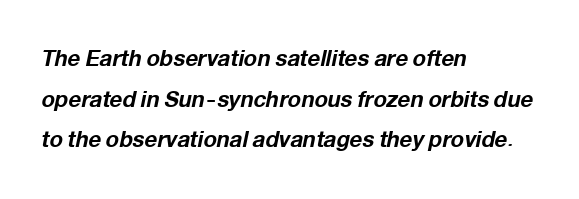
{"italic": "yes", "lean": "right", "slant_degrees": 12, "bold": "yes", "underline": "no", "align": "left", "line_spacing_ratio": 1.85, "letter_spacing": "normal", "letter_spacing_em": 0.0, "glyph_px": 22}
